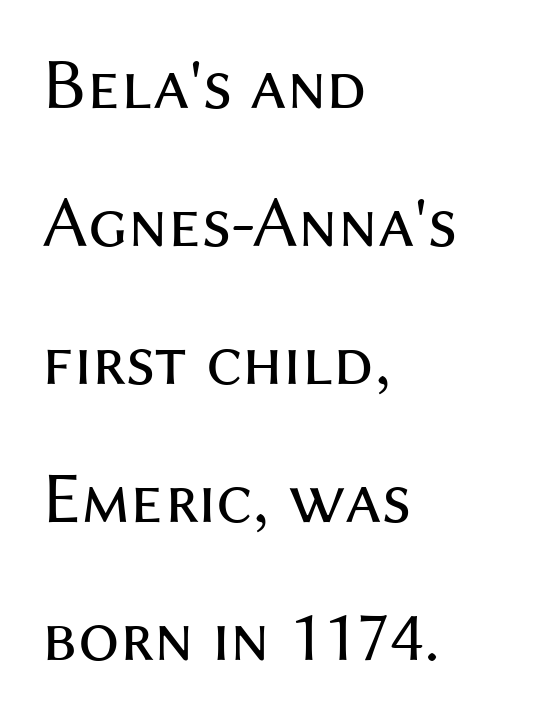
Q: Is the text bold? A: No.
Q: Is the text italic (slanted)? A: No, it is upright.
Q: Is the typeface a serif or a sans-serif typeface? A: Sans-serif.
Q: Is the text underlined? A: No.
Q: How is the paragraph aligned? A: Left-aligned.
Q: Is the spacing between letters normal or unusually wide? A: Normal.
Q: Width (condensed, normal, or wide)? A: Normal.
Q: Stroke contrast? A: Medium.
Q: x-height? A: Medium.
Q: Monospaced? A: No.
